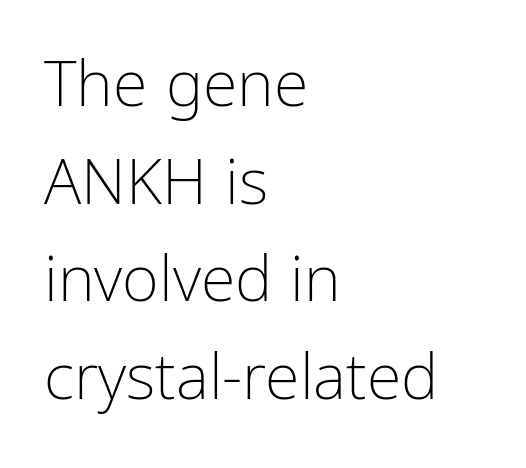
{"serif": "no", "italic": "no", "bold": "no", "weight": "light", "width": "condensed", "stroke_contrast": "low", "x_height": "medium", "monospaced": "no", "underline": "no", "align": "left", "line_spacing": "normal", "line_spacing_ratio": 1.55, "letter_spacing": "normal", "letter_spacing_em": 0.0, "glyph_px": 63}
